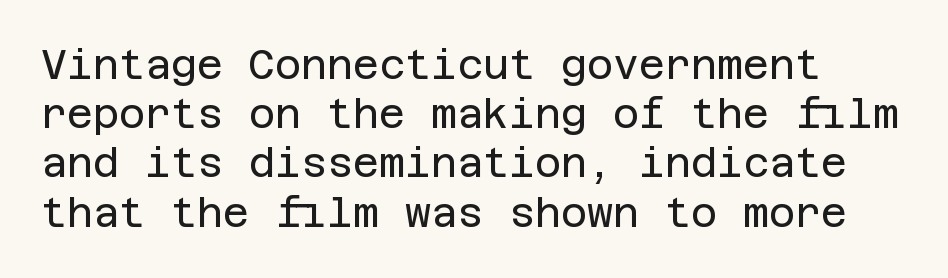
{"serif": "no", "italic": "no", "bold": "no", "weight": "regular", "width": "normal", "stroke_contrast": "low", "x_height": "large", "underline": "no", "line_spacing_ratio": 1.23, "letter_spacing": "normal", "letter_spacing_em": 0.0, "glyph_px": 40}
